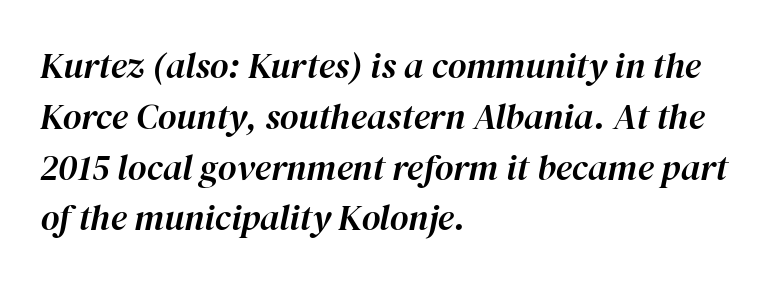
{"italic": "yes", "lean": "right", "slant_degrees": 12, "width": "normal", "stroke_contrast": "high", "x_height": "medium", "monospaced": "no", "underline": "no", "align": "left", "line_spacing": "normal", "line_spacing_ratio": 1.41, "letter_spacing": "normal", "letter_spacing_em": 0.0, "glyph_px": 36}
